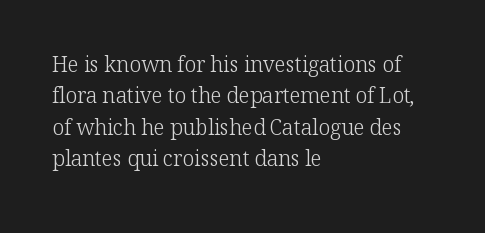
{"italic": "no", "bold": "no", "underline": "no", "align": "left", "line_spacing": "normal", "line_spacing_ratio": 1.49, "letter_spacing": "normal", "letter_spacing_em": 0.0, "glyph_px": 21}
